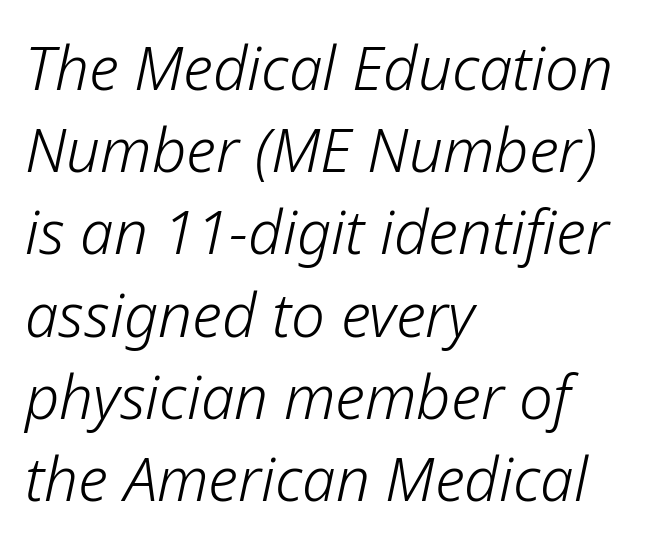
Q: Is the text bold? A: No.
Q: Is the text italic (slanted)? A: Yes, it leans right by about 12 degrees.
Q: Is the text underlined? A: No.
Q: How is the paragraph aligned? A: Left-aligned.
Q: Is the spacing between letters normal or unusually wide? A: Normal.
Q: Is the spacing between lines tight, normal or loose? A: Normal.
Q: Width (condensed, normal, or wide)? A: Normal.
Q: Stroke contrast? A: Low.
Q: x-height? A: Medium.
Q: Monospaced? A: No.
